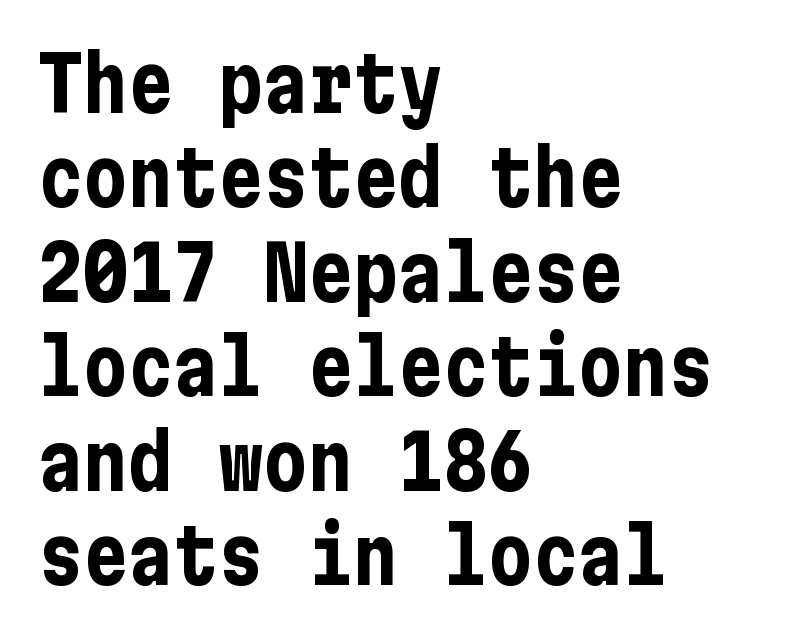
{"serif": "no", "italic": "no", "bold": "yes", "weight": "bold", "width": "condensed", "stroke_contrast": "low", "x_height": "medium", "underline": "no", "align": "left", "line_spacing": "normal", "line_spacing_ratio": 1.26, "letter_spacing": "normal", "letter_spacing_em": 0.0, "glyph_px": 75}
